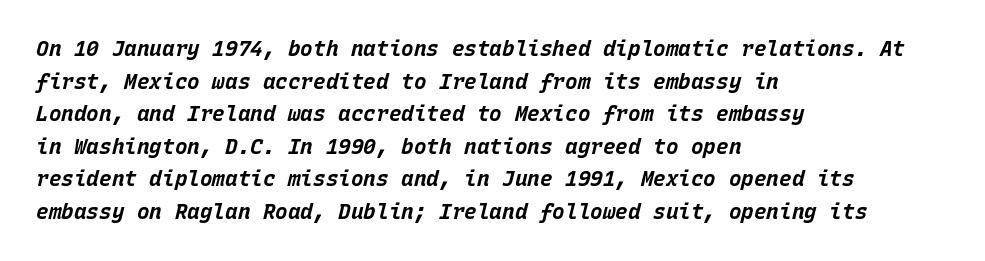
The image shows 21 px bold type, italic (leaning right); set left-aligned, normal line spacing (1.55x), normal letter spacing, not underlined.
